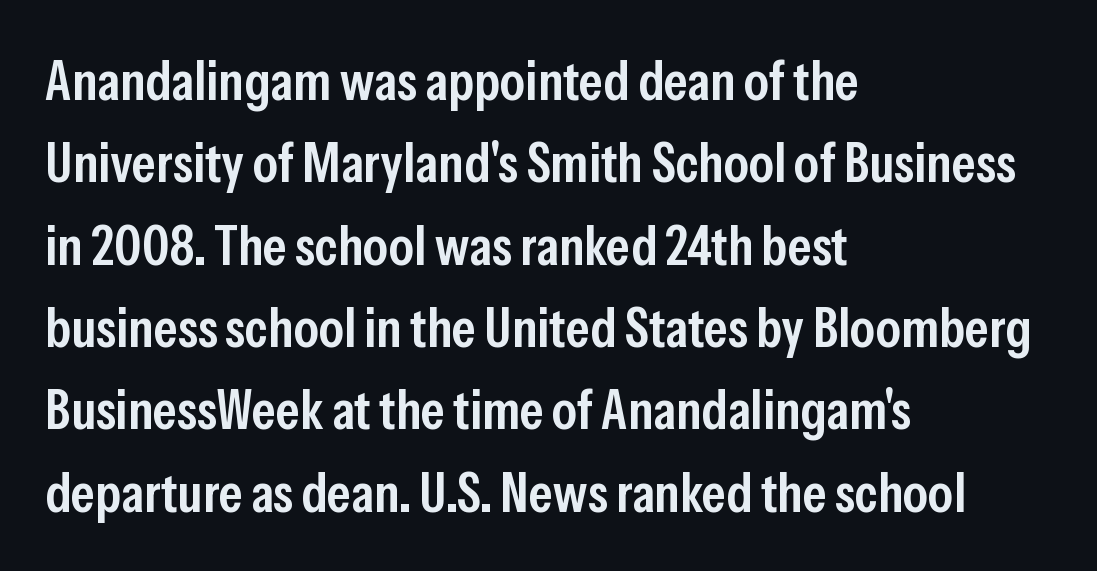
Q: Is the text bold? A: Semi-bold.
Q: Is the text italic (slanted)? A: No, it is upright.
Q: Is the typeface a serif or a sans-serif typeface? A: Sans-serif.
Q: Is the text underlined? A: No.
Q: How is the paragraph aligned? A: Left-aligned.
Q: Is the spacing between letters normal or unusually wide? A: Normal.
Q: Is the spacing between lines tight, normal or loose? A: Normal.
Q: Width (condensed, normal, or wide)? A: Condensed.
Q: Stroke contrast? A: Low.
Q: x-height? A: Medium.
Q: Monospaced? A: No.
